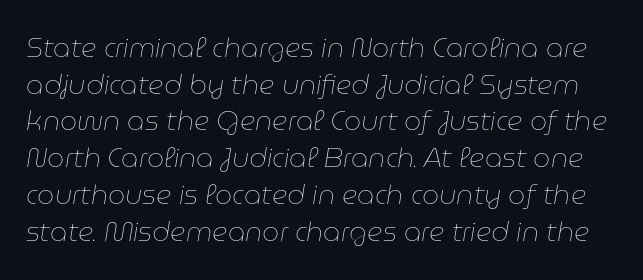
{"italic": "yes", "lean": "right", "slant_degrees": 9, "bold": "no", "underline": "no", "line_spacing": "normal", "line_spacing_ratio": 1.36, "letter_spacing": "normal", "letter_spacing_em": 0.0, "glyph_px": 27}
